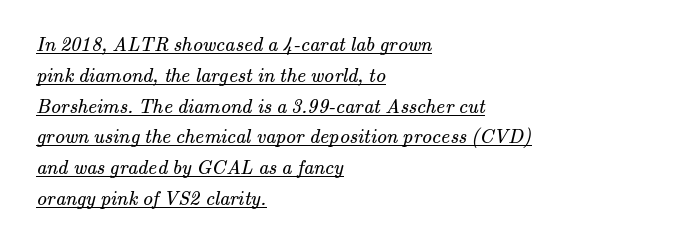
Reading down the block, your eye returns to a fixed left position each line. Heaviness? Minimal to ordinary, like unemphasized prose. The block of text has a typical density, with ordinary space between rows. The passage shown has conventional tracking throughout. These characters rest on top of a visible drawn line.
